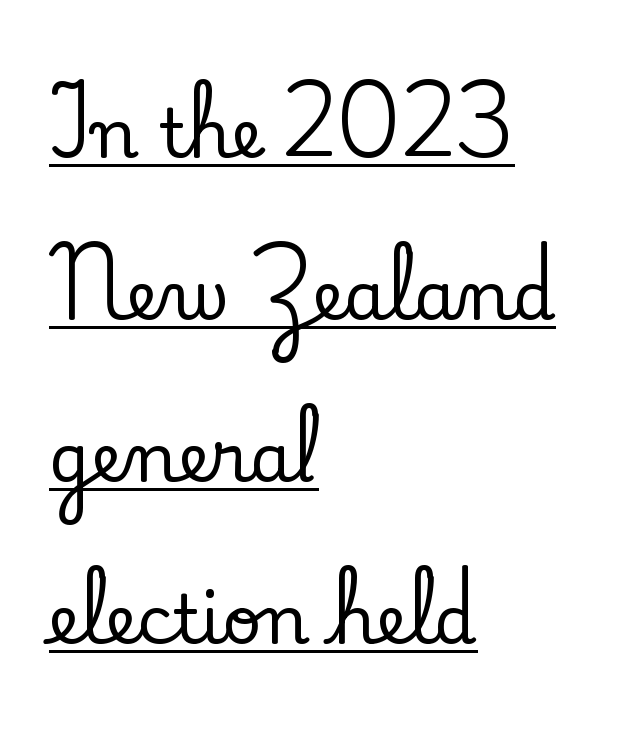
The image shows 68 px serif type, upright; set left-aligned, loose line spacing (2.38x), normal letter spacing, underlined; low stroke contrast and a small x-height.
